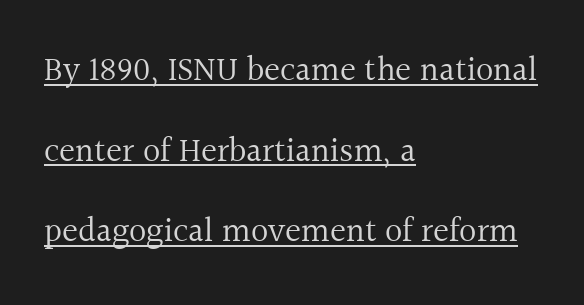
Q: Is the text bold? A: No.
Q: Is the text italic (slanted)? A: No, it is upright.
Q: Is the typeface a serif or a sans-serif typeface? A: Serif.
Q: Is the text underlined? A: Yes.
Q: How is the paragraph aligned? A: Left-aligned.
Q: Is the spacing between letters normal or unusually wide? A: Normal.
Q: Is the spacing between lines tight, normal or loose? A: Loose.
Q: Width (condensed, normal, or wide)? A: Normal.
Q: x-height? A: Medium.
Q: Monospaced? A: No.
